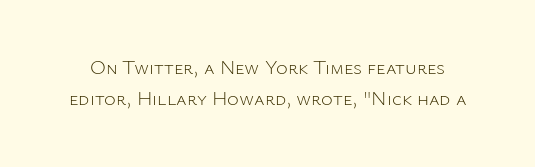
{"italic": "no", "bold": "no", "underline": "no", "line_spacing": "normal", "line_spacing_ratio": 1.57, "letter_spacing": "normal", "letter_spacing_em": 0.0, "glyph_px": 20}
